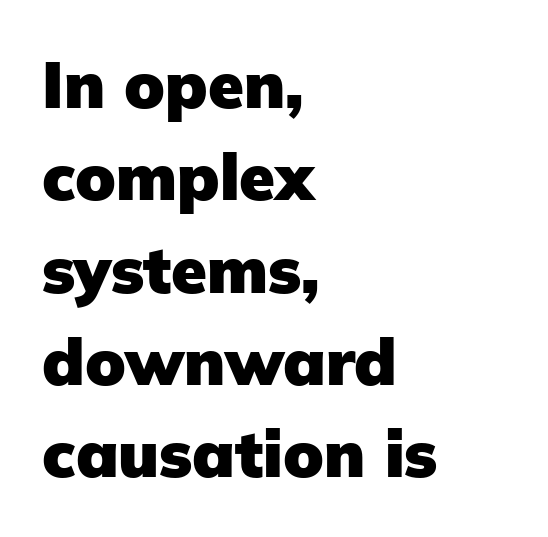
Q: Is the text bold? A: Yes.
Q: Is the text italic (slanted)? A: No, it is upright.
Q: Is the typeface a serif or a sans-serif typeface? A: Sans-serif.
Q: Is the text underlined? A: No.
Q: How is the paragraph aligned? A: Left-aligned.
Q: Is the spacing between letters normal or unusually wide? A: Normal.
Q: Is the spacing between lines tight, normal or loose? A: Normal.
Q: Width (condensed, normal, or wide)? A: Normal.
Q: Stroke contrast? A: Low.
Q: x-height? A: Medium.
Q: Monospaced? A: No.
